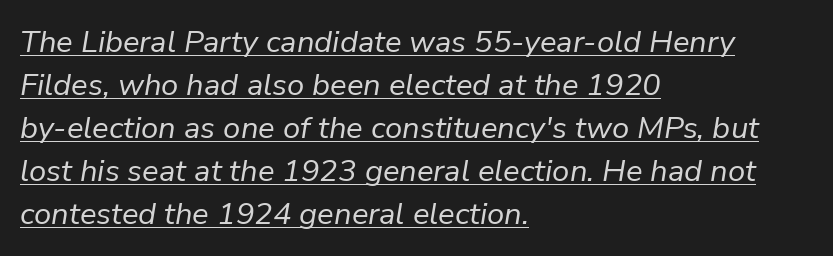
Q: Is the text bold? A: No.
Q: Is the text italic (slanted)? A: Yes, it leans right by about 9 degrees.
Q: Is the text underlined? A: Yes.
Q: How is the paragraph aligned? A: Left-aligned.
Q: Is the spacing between letters normal or unusually wide? A: Normal.
Q: Is the spacing between lines tight, normal or loose? A: Normal.
Q: Width (condensed, normal, or wide)? A: Normal.
Q: Stroke contrast? A: Low.
Q: x-height? A: Medium.
Q: Monospaced? A: No.
